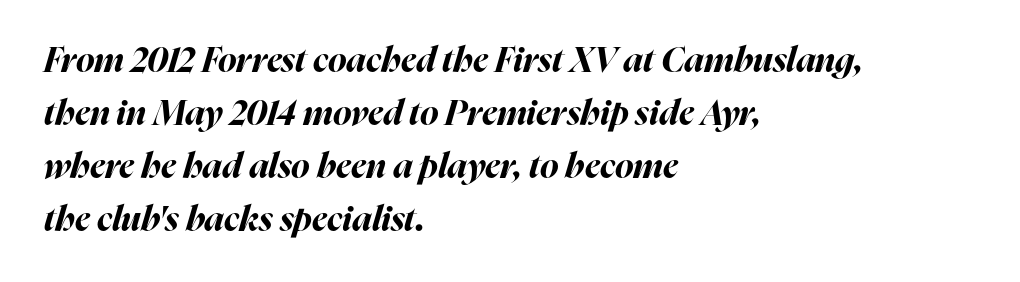
The image shows 35 px bold type, italic (leaning right); set left-aligned, normal line spacing (1.51x), normal letter spacing, not underlined; high stroke contrast and a medium x-height.
